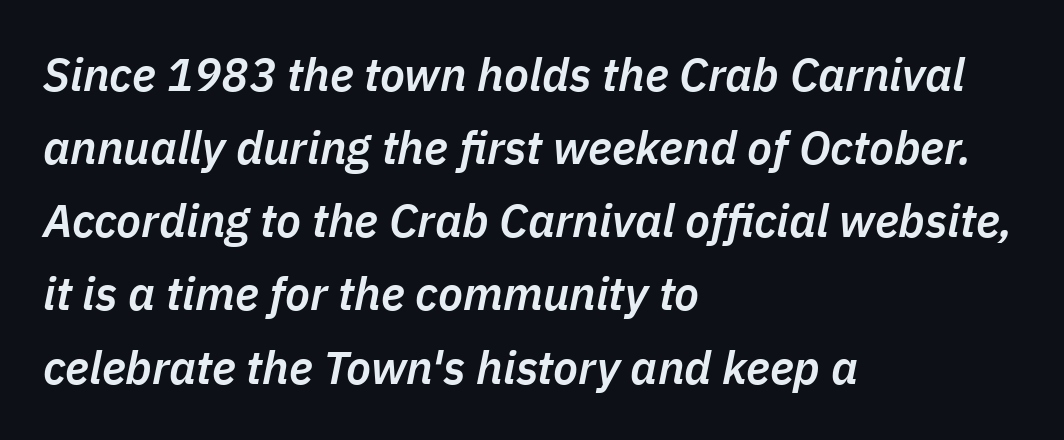
The image shows 46 px semibold type, italic (leaning right); set left-aligned, normal line spacing (1.59x), normal letter spacing, not underlined; low stroke contrast and a medium x-height.
